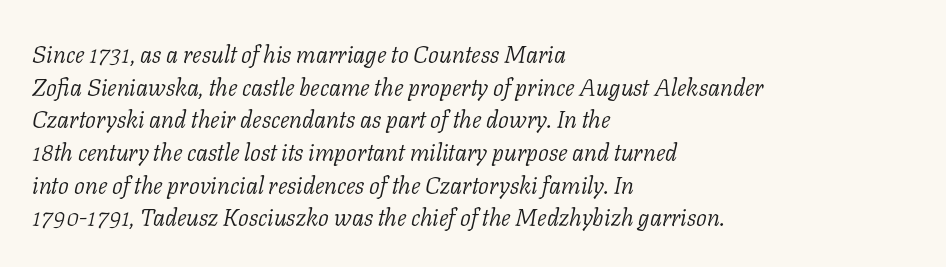
Q: Is the text bold? A: No.
Q: Is the text italic (slanted)? A: Yes, it leans right by about 11 degrees.
Q: Is the text underlined? A: No.
Q: How is the paragraph aligned? A: Left-aligned.
Q: Is the spacing between letters normal or unusually wide? A: Normal.
Q: Is the spacing between lines tight, normal or loose? A: Normal.
